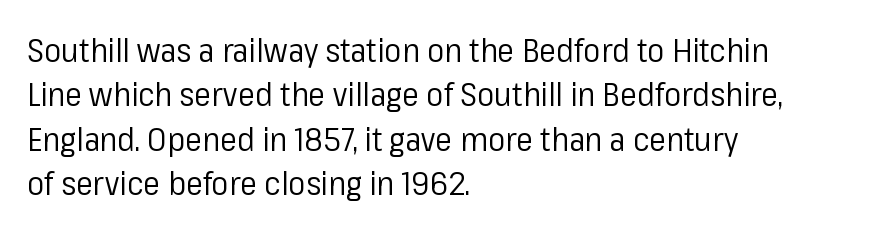
Q: Is the text bold? A: No.
Q: Is the text italic (slanted)? A: No, it is upright.
Q: Is the typeface a serif or a sans-serif typeface? A: Sans-serif.
Q: Is the text underlined? A: No.
Q: How is the paragraph aligned? A: Left-aligned.
Q: Is the spacing between letters normal or unusually wide? A: Normal.
Q: Is the spacing between lines tight, normal or loose? A: Normal.
Q: Width (condensed, normal, or wide)? A: Normal.
Q: Stroke contrast? A: Low.
Q: x-height? A: Medium.
Q: Monospaced? A: No.
